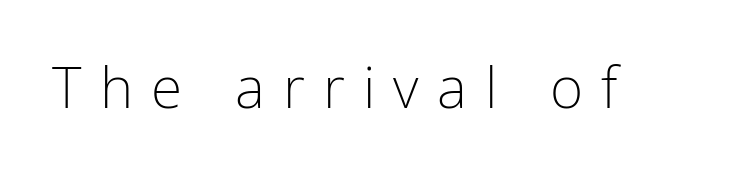
The image shows 57 px light, condensed sans-serif type, upright; set unusually wide letter spacing (+0.32 em), not underlined; low stroke contrast and a medium x-height.
